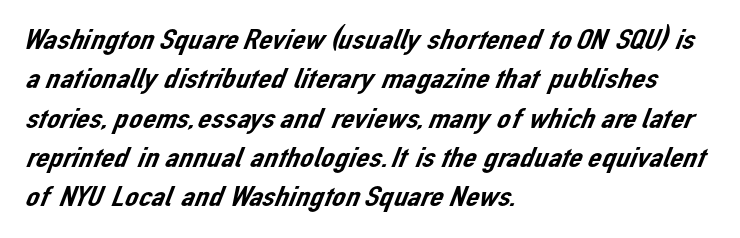
{"serif": "no", "width": "normal", "stroke_contrast": "low", "x_height": "medium", "monospaced": "no", "underline": "no", "align": "left", "line_spacing": "normal", "line_spacing_ratio": 1.31, "letter_spacing": "normal", "letter_spacing_em": 0.0, "glyph_px": 30}
